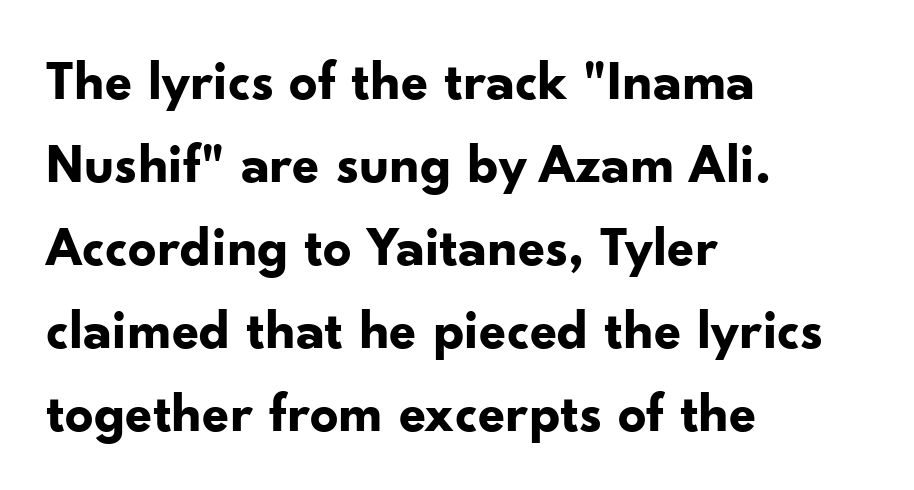
The image shows 56 px bold sans-serif type, upright; set left-aligned, normal line spacing (1.48x), normal letter spacing, not underlined; low stroke contrast and a small x-height.
